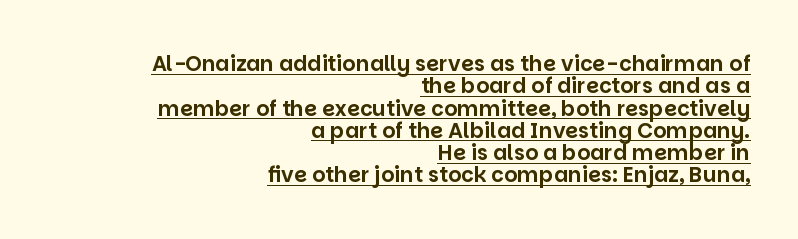
The image shows 21 px text type, upright; set right-aligned, tight line spacing (1.06x), normal letter spacing, underlined.
